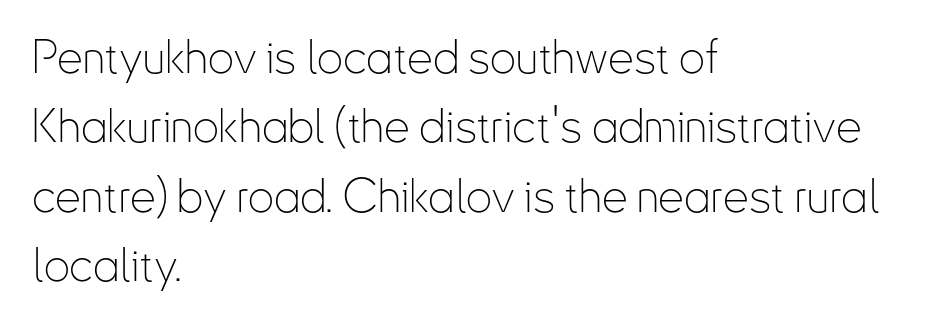
Vertical strokes here are truly vertical. The passage shown is not bold in any degree. Has an underline been added? It has not. Observe the absence of serifs on each vertical stroke in this sample.
